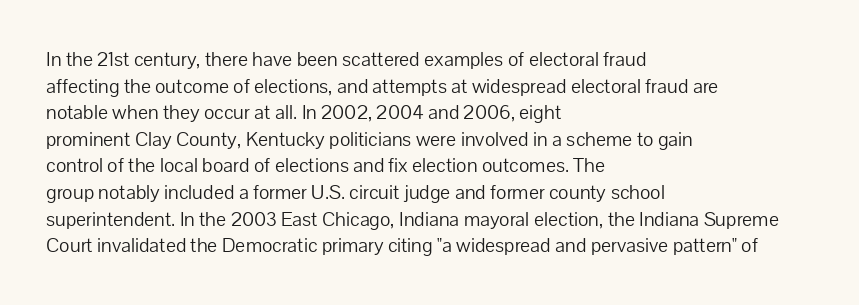
The image shows 20 px text type, upright; set left-aligned, normal line spacing (1.33x), normal letter spacing, not underlined.
